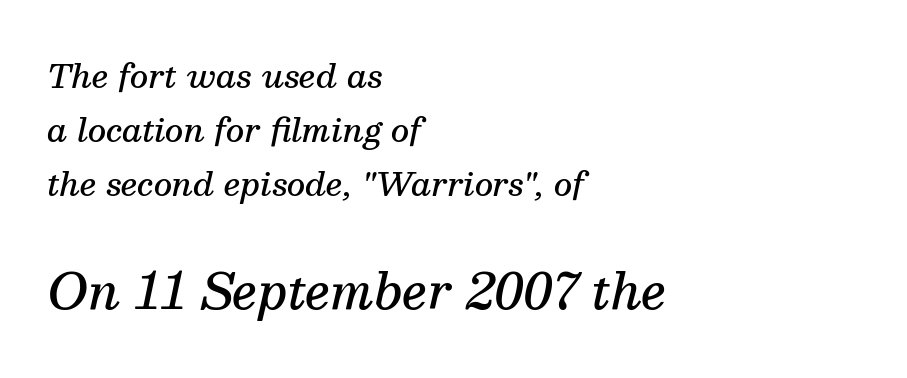
Q: Is the text bold? A: Semi-bold.
Q: Is the text italic (slanted)? A: Yes, it leans right by about 13 degrees.
Q: Is the typeface a serif or a sans-serif typeface? A: Serif.
Q: Is the text underlined? A: No.
Q: How is the paragraph aligned? A: Left-aligned.
Q: Is the spacing between letters normal or unusually wide? A: Normal.
Q: Is the spacing between lines tight, normal or loose? A: Normal.
Q: Which block of text is set in a larger size, the first (top) or the second (bottom)? A: The second (bottom) one.
Q: Width (condensed, normal, or wide)? A: Normal.
Q: Stroke contrast? A: Medium.
Q: x-height? A: Medium.
Q: Monospaced? A: No.
